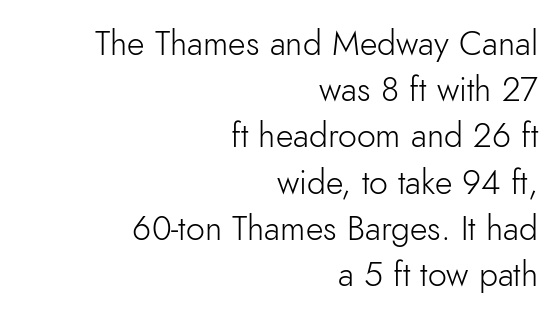
The image shows 34 px light sans-serif type, upright; set right-aligned, normal line spacing (1.36x), normal letter spacing, not underlined; low stroke contrast and a small x-height.
